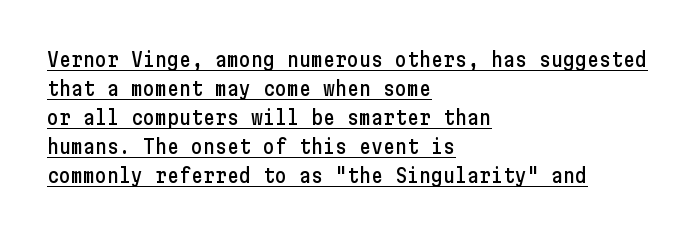
The designer left line spacing at the default. Underlined type. Short note: letters normally spaced. The lines are quadded left. Characters remain perfectly vertical along every line.
